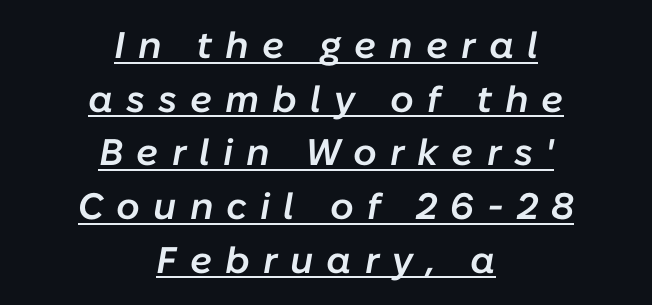
The text block is weighted toward neither margin, spreading evenly from the middle. The words here are underlined. This is moderately heavy type, rendered in semibold. Caption: expanded tracking, letters set apart.
